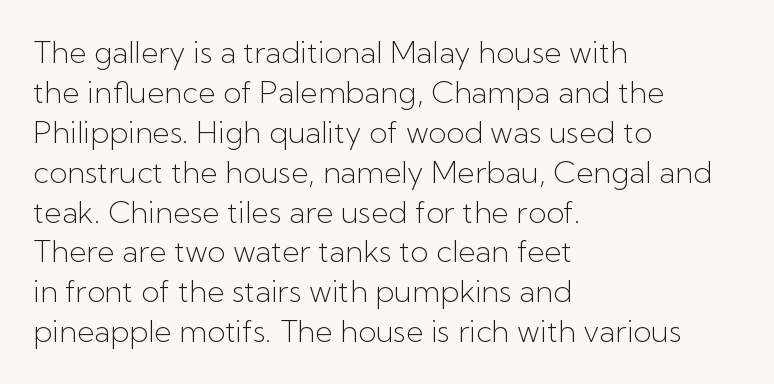
{"serif": "no", "italic": "no", "bold": "no", "weight": "light", "width": "normal", "stroke_contrast": "low", "x_height": "medium", "monospaced": "no", "underline": "no", "align": "left", "line_spacing": "normal", "line_spacing_ratio": 1.33, "letter_spacing": "normal", "letter_spacing_em": 0.0, "glyph_px": 30}
